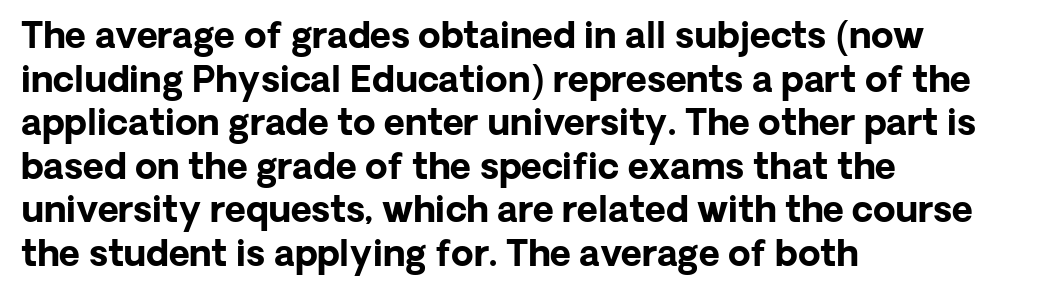
Q: Is the text bold? A: Yes.
Q: Is the text italic (slanted)? A: No, it is upright.
Q: Is the typeface a serif or a sans-serif typeface? A: Sans-serif.
Q: Is the text underlined? A: No.
Q: How is the paragraph aligned? A: Left-aligned.
Q: Is the spacing between letters normal or unusually wide? A: Normal.
Q: Width (condensed, normal, or wide)? A: Normal.
Q: Stroke contrast? A: Low.
Q: x-height? A: Medium.
Q: Monospaced? A: No.
